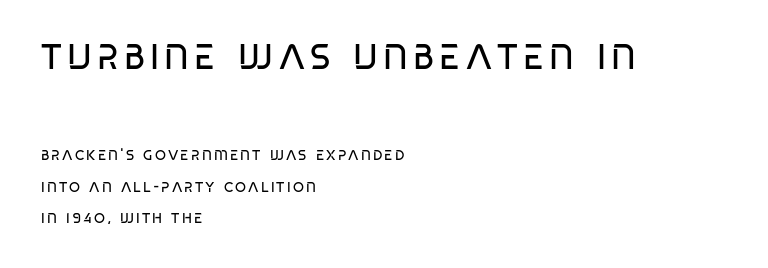
The image shows 35 px regular-weight, condensed sans-serif type, upright; set left-aligned, loose line spacing (2.26x), not underlined; the first (top) block is 2.5x larger; low stroke contrast and a large x-height.
